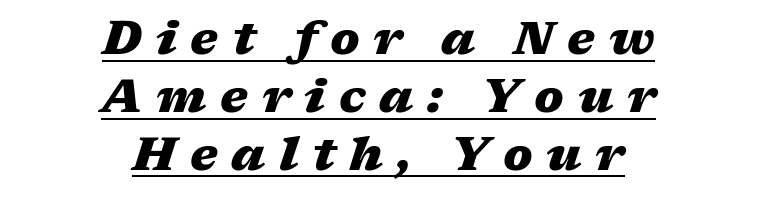
Q: Is the text bold? A: Yes.
Q: Is the text italic (slanted)? A: Yes, it leans right by about 17 degrees.
Q: Is the text underlined? A: Yes.
Q: How is the paragraph aligned? A: Centered.
Q: Is the spacing between letters normal or unusually wide? A: Unusually wide.
Q: Width (condensed, normal, or wide)? A: Wide.
Q: Stroke contrast? A: Medium.
Q: x-height? A: Medium.
Q: Monospaced? A: No.
